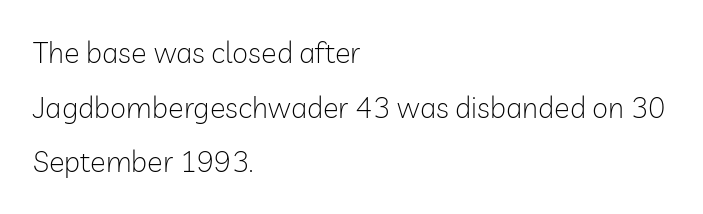
Examine the stroke ends and you'll find no serifs. Default kerning and tracking; the words read as compact shapes. Line starts are locked; line ends wander. The string is rendered with underlining switched off.
